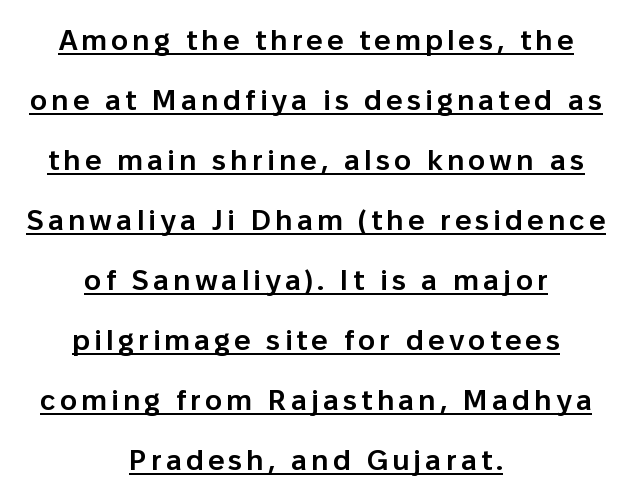
{"serif": "no", "italic": "no", "bold": "semi", "weight": "semibold", "width": "normal", "stroke_contrast": "low", "x_height": "medium", "monospaced": "no", "underline": "yes", "align": "center", "line_spacing": "loose", "line_spacing_ratio": 2.07, "glyph_px": 29}
